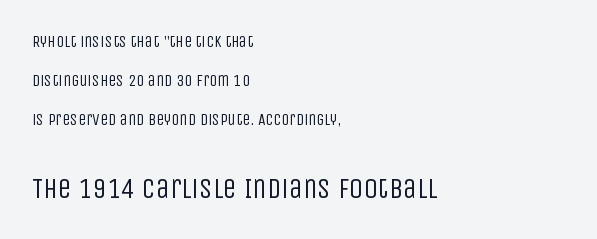
Q: Is the text bold? A: No.
Q: Is the text italic (slanted)? A: No, it is upright.
Q: Is the typeface a serif or a sans-serif typeface? A: Sans-serif.
Q: Is the text underlined? A: No.
Q: How is the paragraph aligned? A: Left-aligned.
Q: Is the spacing between letters normal or unusually wide? A: Normal.
Q: Is the spacing between lines tight, normal or loose? A: Loose.
Q: Which block of text is set in a larger size, the first (top) or the second (bottom)? A: The second (bottom) one.
Q: Width (condensed, normal, or wide)? A: Condensed.
Q: Stroke contrast? A: Low.
Q: x-height? A: Large.
Q: Monospaced? A: No.
